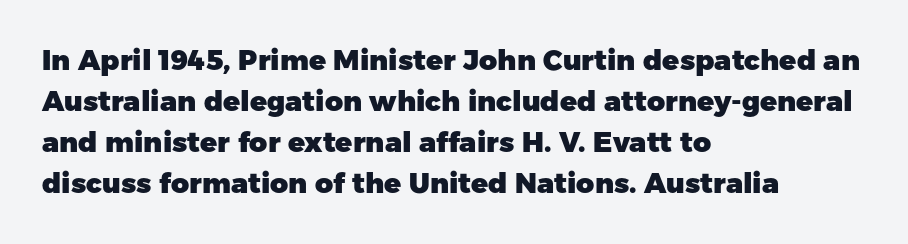
Q: Is the text bold? A: Yes.
Q: Is the text italic (slanted)? A: No, it is upright.
Q: Is the typeface a serif or a sans-serif typeface? A: Sans-serif.
Q: Is the text underlined? A: No.
Q: How is the paragraph aligned? A: Left-aligned.
Q: Is the spacing between letters normal or unusually wide? A: Normal.
Q: Is the spacing between lines tight, normal or loose? A: Normal.
Q: Width (condensed, normal, or wide)? A: Normal.
Q: Stroke contrast? A: Low.
Q: x-height? A: Medium.
Q: Monospaced? A: No.
